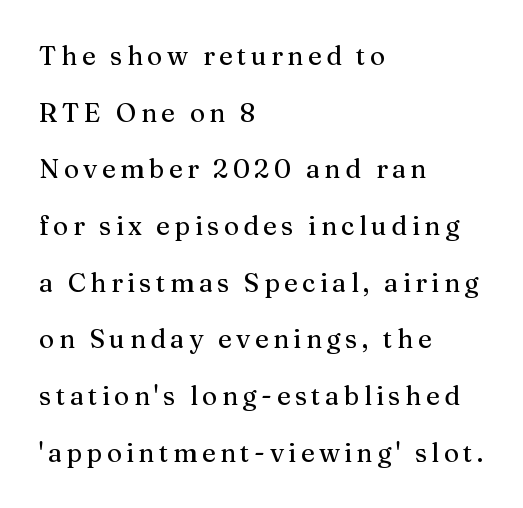
Q: Is the text italic (slanted)? A: No, it is upright.
Q: Is the text underlined? A: No.
Q: How is the paragraph aligned? A: Left-aligned.
Q: Is the spacing between lines tight, normal or loose? A: Loose.
